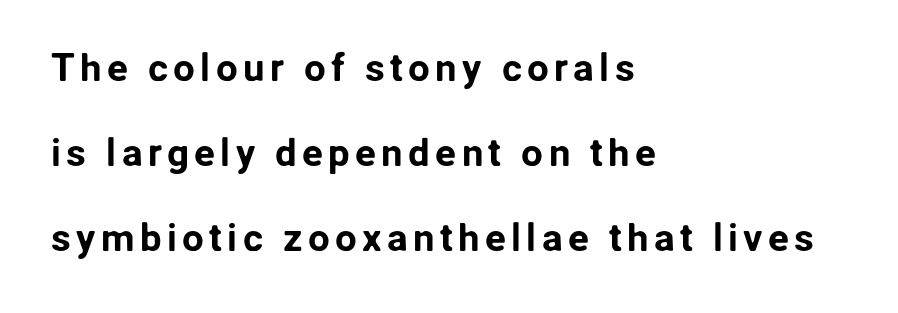
The image shows 39 px sans-serif type, upright; set left-aligned, loose line spacing (2.18x), not underlined; low stroke contrast and a medium x-height.
